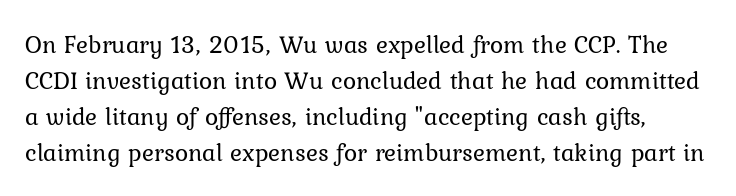
{"italic": "no", "bold": "no", "underline": "no", "line_spacing": "normal", "line_spacing_ratio": 1.44, "letter_spacing": "normal", "letter_spacing_em": 0.0, "glyph_px": 25}
